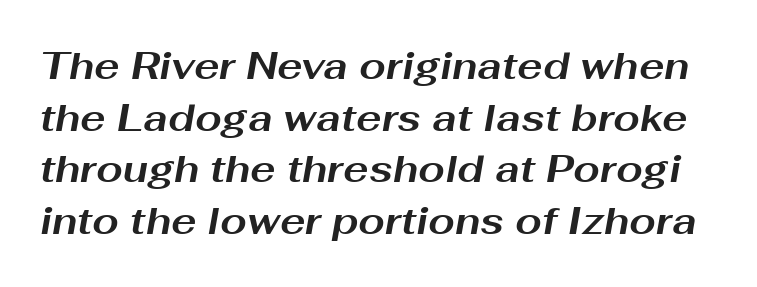
Q: Is the text bold? A: Yes.
Q: Is the text italic (slanted)? A: Yes, it leans right by about 10 degrees.
Q: Is the text underlined? A: No.
Q: Is the spacing between letters normal or unusually wide? A: Normal.
Q: Is the spacing between lines tight, normal or loose? A: Normal.
Q: Width (condensed, normal, or wide)? A: Wide.
Q: Stroke contrast? A: Medium.
Q: x-height? A: Medium.
Q: Monospaced? A: No.
